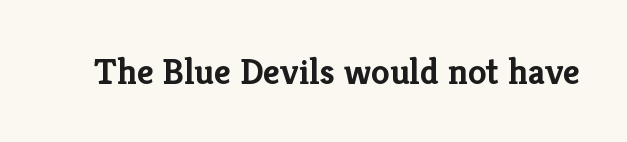
Q: Is the text bold? A: Yes.
Q: Is the text italic (slanted)? A: No, it is upright.
Q: Is the typeface a serif or a sans-serif typeface? A: Serif.
Q: Is the text underlined? A: No.
Q: Is the spacing between letters normal or unusually wide? A: Normal.
Q: Width (condensed, normal, or wide)? A: Normal.
Q: Stroke contrast? A: Low.
Q: x-height? A: Medium.
Q: Monospaced? A: No.
